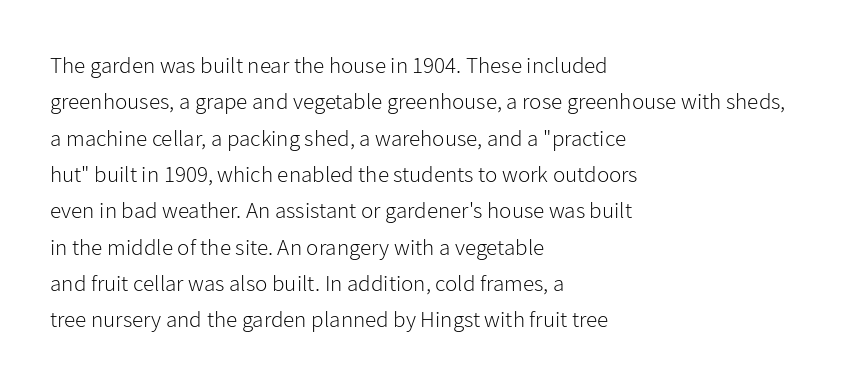
The image shows 23 px text type, upright; set left-aligned, normal line spacing (1.58x), normal letter spacing, not underlined.
